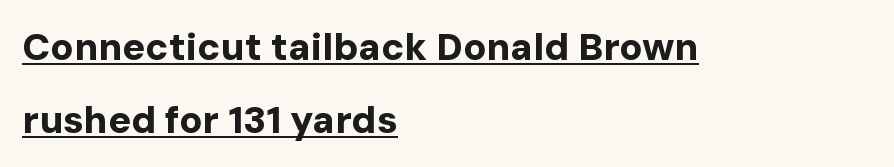
{"serif": "no", "italic": "no", "bold": "yes", "weight": "bold", "width": "normal", "stroke_contrast": "low", "x_height": "medium", "monospaced": "no", "underline": "yes", "align": "left", "line_spacing": "loose", "line_spacing_ratio": 1.92, "letter_spacing": "normal", "letter_spacing_em": 0.0, "glyph_px": 38}
